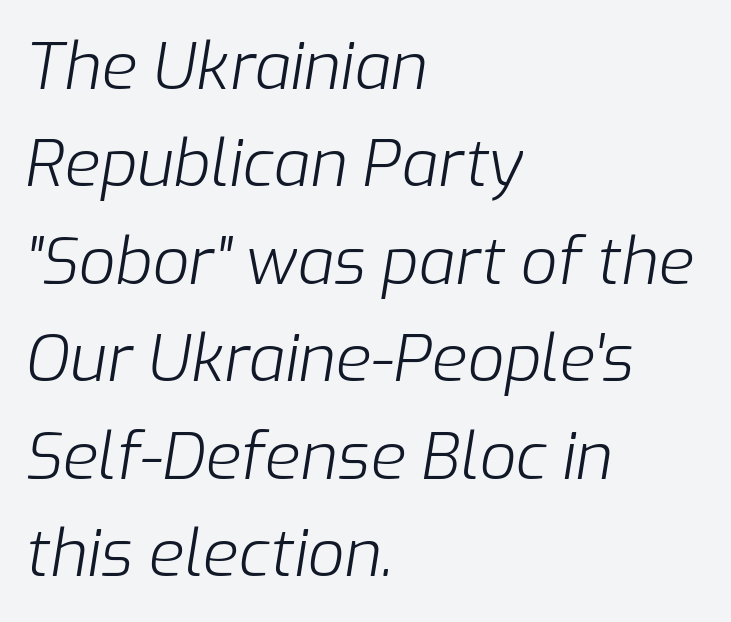
Q: Is the text bold? A: No.
Q: Is the text italic (slanted)? A: Yes, it leans right by about 9 degrees.
Q: Is the text underlined? A: No.
Q: How is the paragraph aligned? A: Left-aligned.
Q: Is the spacing between letters normal or unusually wide? A: Normal.
Q: Is the spacing between lines tight, normal or loose? A: Normal.
Q: Width (condensed, normal, or wide)? A: Normal.
Q: Stroke contrast? A: Low.
Q: x-height? A: Medium.
Q: Monospaced? A: No.
